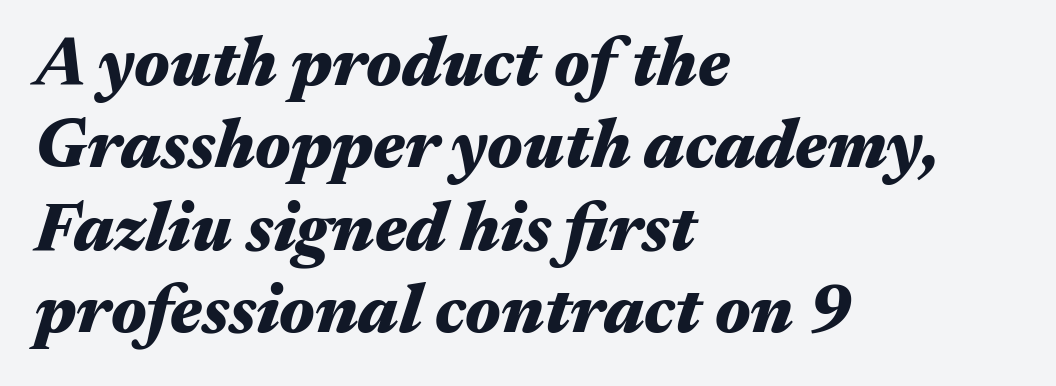
Q: Is the text bold? A: Yes.
Q: Is the text italic (slanted)? A: Yes, it leans right by about 17 degrees.
Q: Is the text underlined? A: No.
Q: How is the paragraph aligned? A: Left-aligned.
Q: Is the spacing between letters normal or unusually wide? A: Normal.
Q: Width (condensed, normal, or wide)? A: Wide.
Q: Stroke contrast? A: Medium.
Q: x-height? A: Medium.
Q: Monospaced? A: No.
